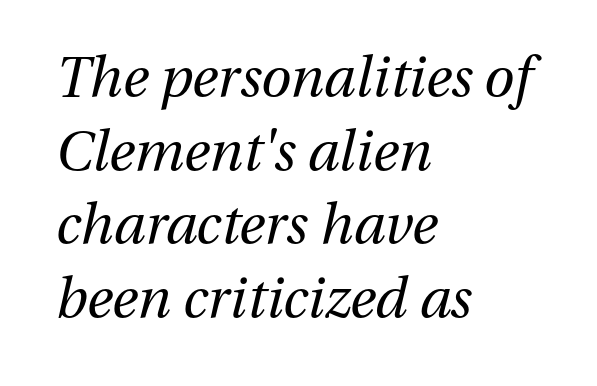
{"italic": "yes", "lean": "right", "slant_degrees": 13, "bold": "no", "weight": "regular", "width": "normal", "stroke_contrast": "medium", "x_height": "medium", "monospaced": "no", "underline": "no", "align": "left", "line_spacing": "normal", "line_spacing_ratio": 1.34, "letter_spacing": "normal", "letter_spacing_em": 0.0, "glyph_px": 55}
